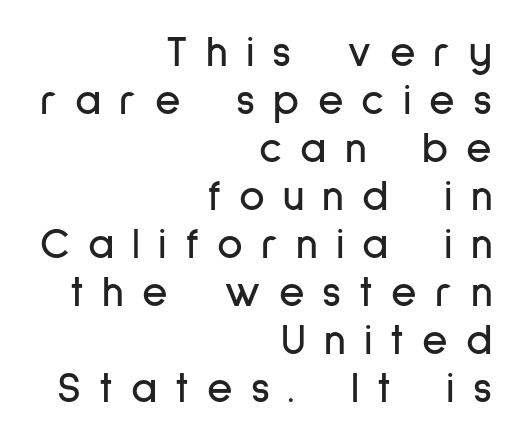
{"serif": "no", "italic": "no", "width": "condensed", "stroke_contrast": "low", "x_height": "medium", "monospaced": "no", "underline": "no", "align": "right", "line_spacing": "tight", "line_spacing_ratio": 1.09, "letter_spacing": "wide", "letter_spacing_em": 0.41, "glyph_px": 44}
